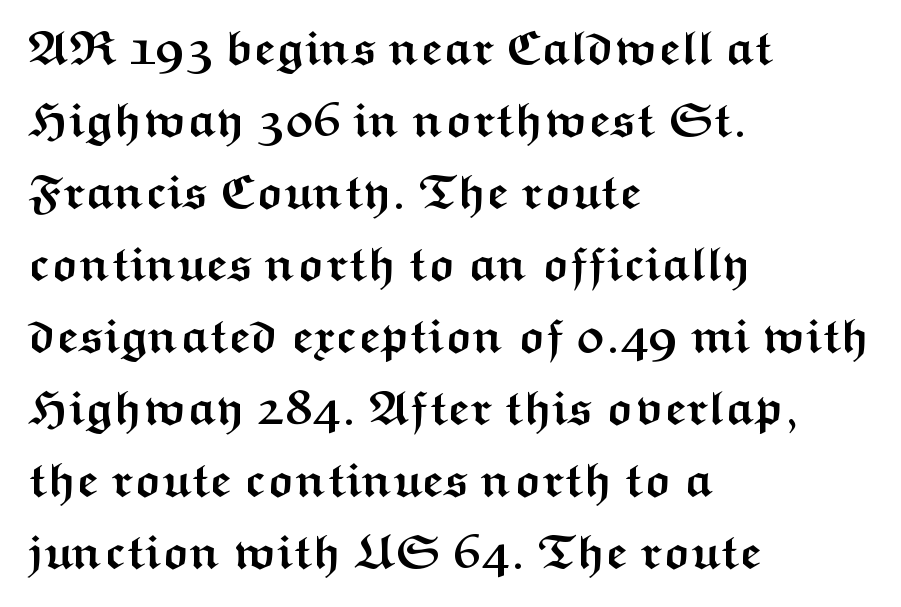
Caption: multi-line text, flush left, ragged right. Baseline-to-baseline distance is the conventional proportion of letter height. Unmarked baselines from the first word to the last. Stroke thickness is high; the sample reads as a true bold.
